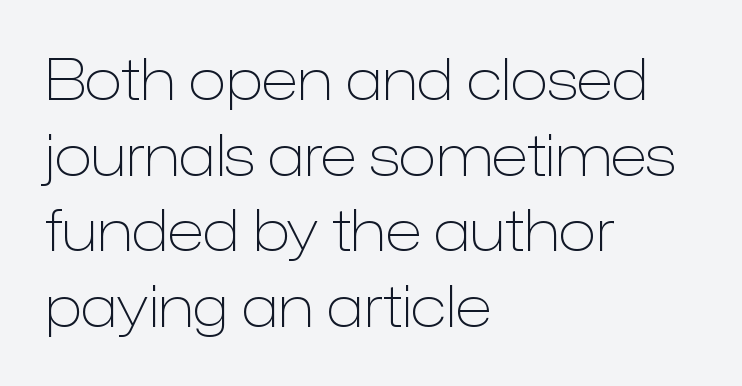
Q: Is the text bold? A: No.
Q: Is the text italic (slanted)? A: No, it is upright.
Q: Is the typeface a serif or a sans-serif typeface? A: Sans-serif.
Q: Is the text underlined? A: No.
Q: How is the paragraph aligned? A: Left-aligned.
Q: Is the spacing between letters normal or unusually wide? A: Normal.
Q: Is the spacing between lines tight, normal or loose? A: Normal.
Q: Width (condensed, normal, or wide)? A: Normal.
Q: Stroke contrast? A: Low.
Q: x-height? A: Medium.
Q: Monospaced? A: No.
